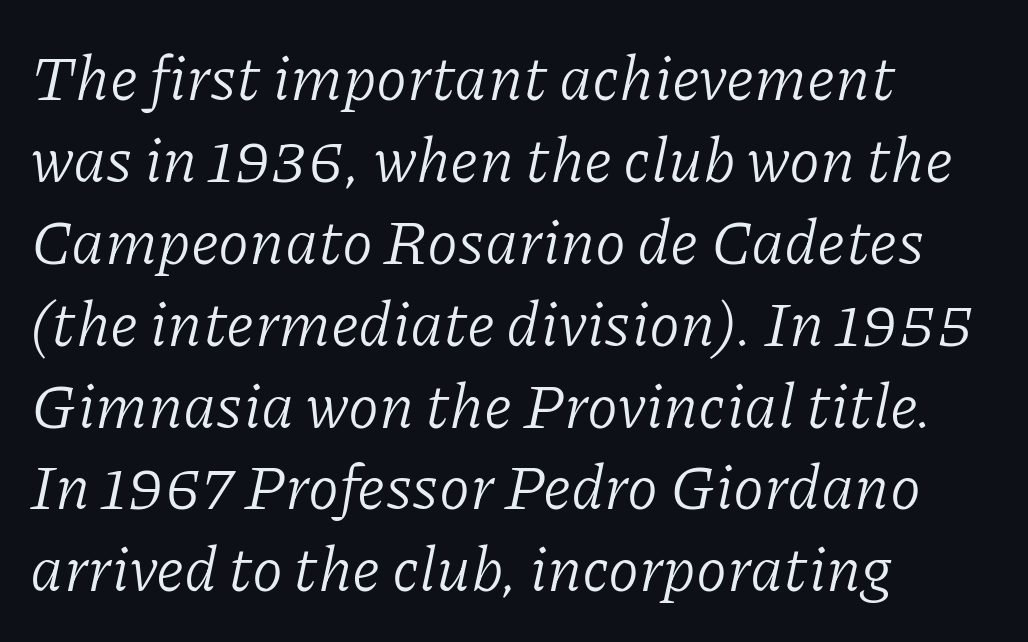
{"serif": "yes", "italic": "yes", "lean": "right", "slant_degrees": 11, "bold": "no", "weight": "light", "width": "normal", "stroke_contrast": "low", "x_height": "medium", "monospaced": "no", "underline": "no", "align": "left", "line_spacing": "normal", "line_spacing_ratio": 1.3, "letter_spacing": "normal", "letter_spacing_em": 0.0, "glyph_px": 63}
